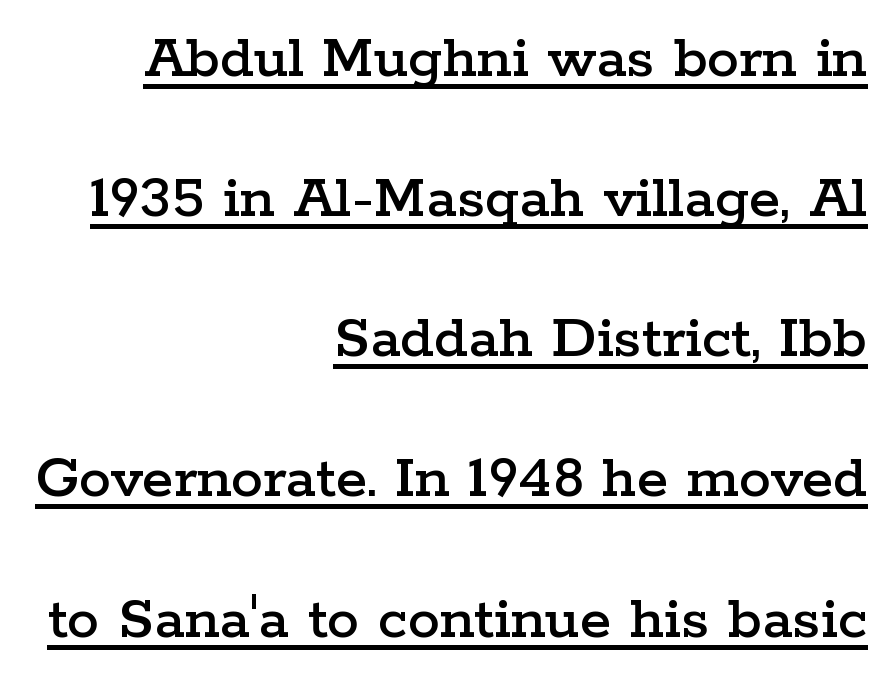
Q: Is the text italic (slanted)? A: No, it is upright.
Q: Is the typeface a serif or a sans-serif typeface? A: Serif.
Q: Is the text underlined? A: Yes.
Q: How is the paragraph aligned? A: Right-aligned.
Q: Is the spacing between letters normal or unusually wide? A: Normal.
Q: Is the spacing between lines tight, normal or loose? A: Loose.
Q: Width (condensed, normal, or wide)? A: Wide.
Q: Stroke contrast? A: Low.
Q: x-height? A: Medium.
Q: Monospaced? A: No.
